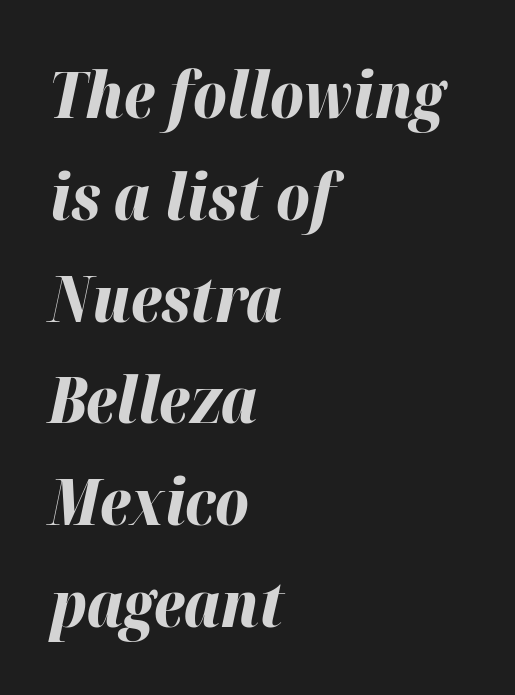
{"italic": "yes", "lean": "right", "slant_degrees": 12, "bold": "yes", "weight": "bold", "width": "normal", "stroke_contrast": "high", "x_height": "medium", "monospaced": "no", "underline": "no", "align": "left", "line_spacing": "normal", "line_spacing_ratio": 1.59, "letter_spacing": "normal", "letter_spacing_em": 0.0, "glyph_px": 64}
